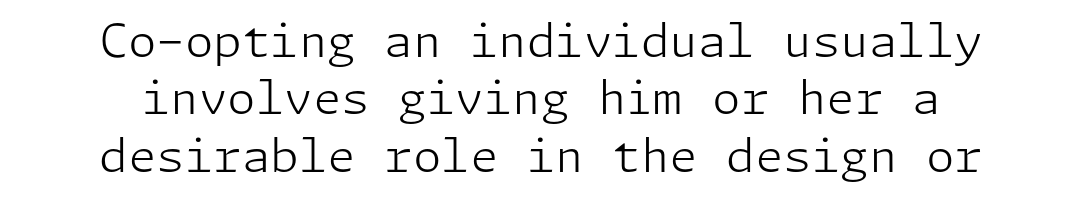
{"serif": "no", "italic": "no", "bold": "no", "weight": "light", "width": "normal", "stroke_contrast": "low", "x_height": "medium", "underline": "no", "line_spacing": "normal", "line_spacing_ratio": 1.25, "letter_spacing": "normal", "letter_spacing_em": 0.0, "glyph_px": 46}
